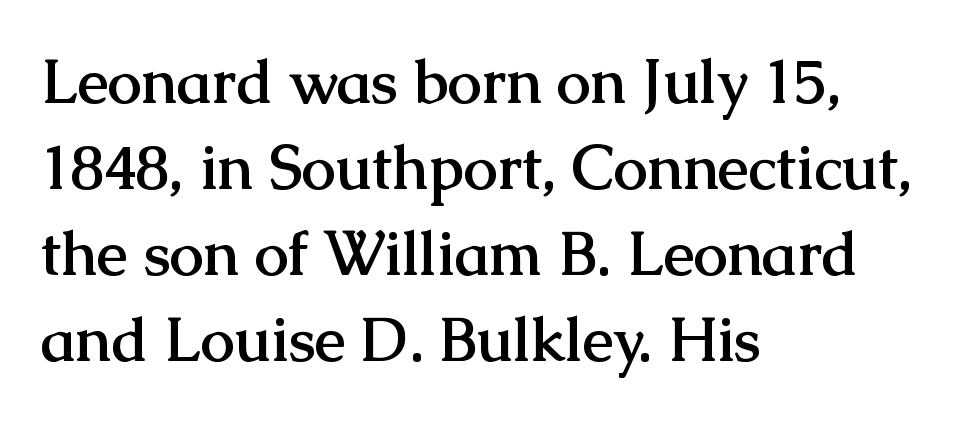
The face used here is proportionally spaced, like ordinary book or web type. Standard letterfit; no display-style spreading of the glyphs. Strong, thick strokes mark this as bold type. I'd call this a serif setting — the letters wear small feet.
